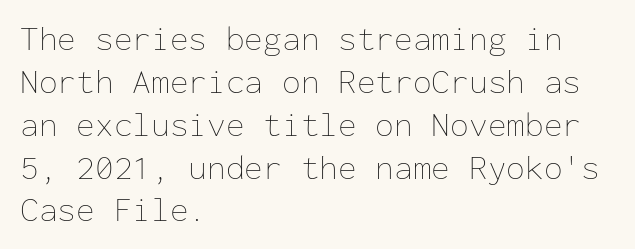
The image shows 34 px thin type, upright, monospaced; set left-aligned, normal line spacing (1.26x), normal letter spacing, not underlined; low stroke contrast and a medium x-height.
